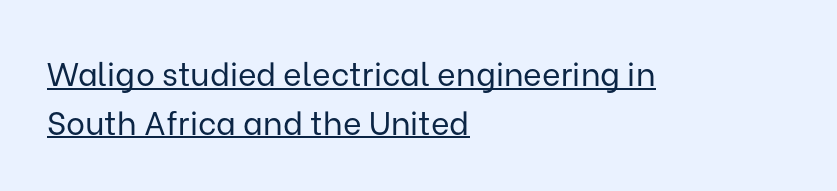
Q: Is the text bold? A: No.
Q: Is the text italic (slanted)? A: No, it is upright.
Q: Is the typeface a serif or a sans-serif typeface? A: Sans-serif.
Q: Is the text underlined? A: Yes.
Q: How is the paragraph aligned? A: Left-aligned.
Q: Is the spacing between letters normal or unusually wide? A: Normal.
Q: Is the spacing between lines tight, normal or loose? A: Normal.
Q: Width (condensed, normal, or wide)? A: Normal.
Q: Stroke contrast? A: Low.
Q: x-height? A: Medium.
Q: Monospaced? A: No.
